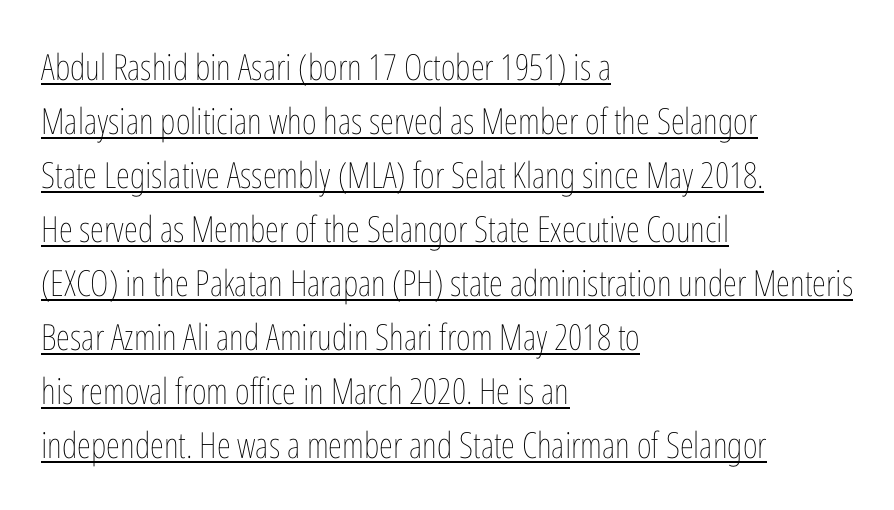
Stem width sits at or under what a default text font uses. Does the leading feel generous? No, just average. The typesetter chose a ragged-right arrangement here. The lettering stays uniformly vertical, giving the passage a roman look. A typesetter would call this zero additional tracking.
